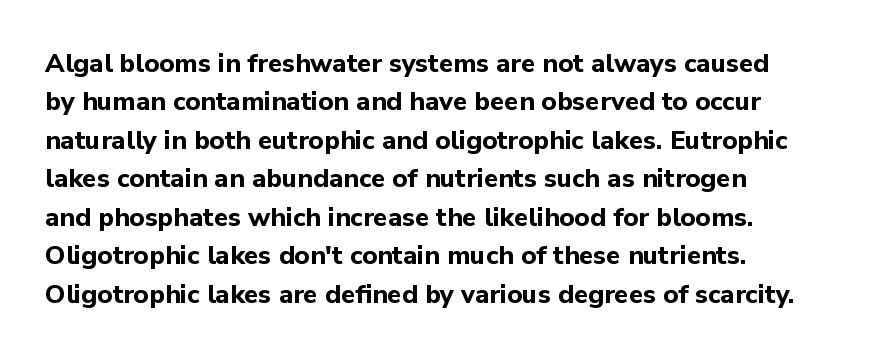
{"italic": "no", "bold": "yes", "underline": "no", "align": "left", "line_spacing": "normal", "line_spacing_ratio": 1.48, "letter_spacing": "normal", "letter_spacing_em": 0.0, "glyph_px": 26}
